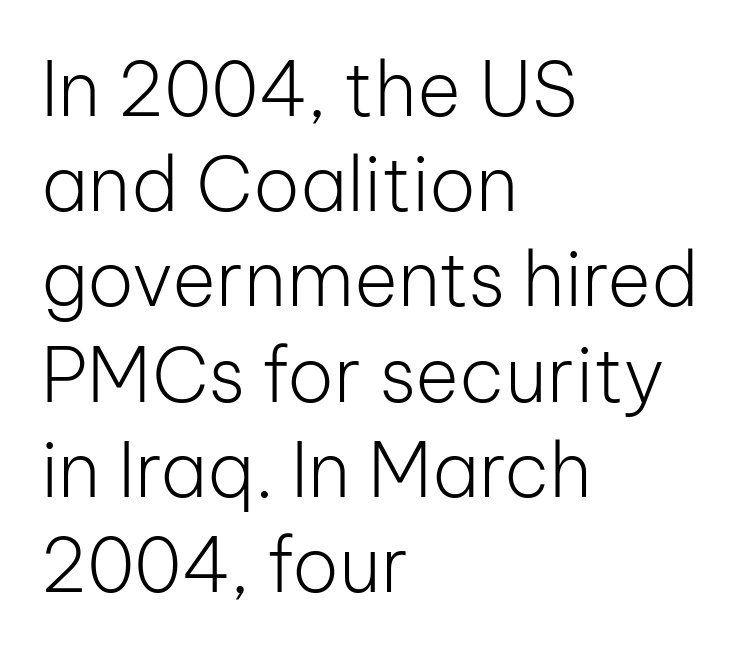
{"serif": "no", "italic": "no", "bold": "no", "weight": "light", "width": "normal", "stroke_contrast": "low", "x_height": "medium", "monospaced": "no", "underline": "no", "align": "left", "line_spacing": "normal", "line_spacing_ratio": 1.27, "letter_spacing": "normal", "letter_spacing_em": 0.0, "glyph_px": 75}
